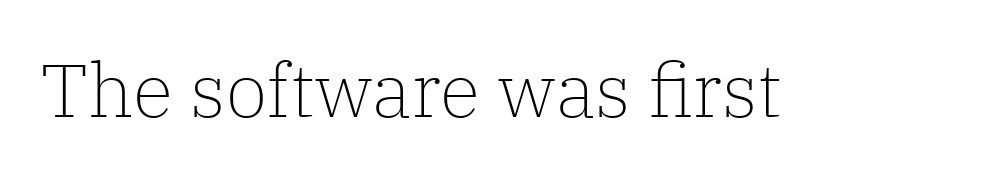
{"serif": "yes", "italic": "no", "bold": "no", "weight": "light", "width": "normal", "stroke_contrast": "low", "x_height": "medium", "monospaced": "no", "underline": "no", "letter_spacing": "normal", "letter_spacing_em": 0.0, "glyph_px": 75}
